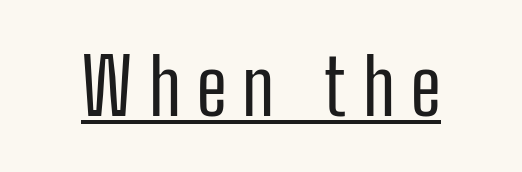
The image shows 78 px regular-weight, condensed sans-serif type, upright; set unusually wide letter spacing (+0.2 em), underlined; low stroke contrast and a medium x-height.
